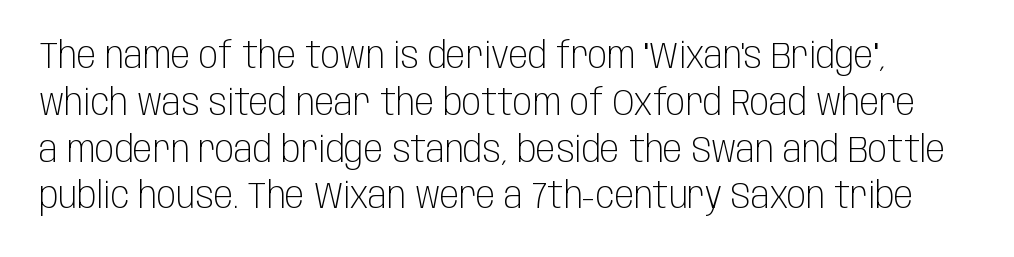
The image shows 36 px light, condensed sans-serif type, upright; set normal line spacing (1.3x), normal letter spacing, not underlined; low stroke contrast and a large x-height.
